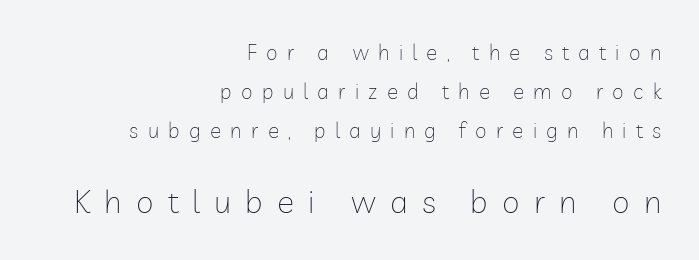
Q: Is the text bold? A: No.
Q: Is the text italic (slanted)? A: No, it is upright.
Q: Is the typeface a serif or a sans-serif typeface? A: Sans-serif.
Q: Is the text underlined? A: No.
Q: How is the paragraph aligned? A: Right-aligned.
Q: Is the spacing between letters normal or unusually wide? A: Unusually wide.
Q: Which block of text is set in a larger size, the first (top) or the second (bottom)? A: The second (bottom) one.
Q: Width (condensed, normal, or wide)? A: Normal.
Q: Stroke contrast? A: Low.
Q: x-height? A: Medium.
Q: Monospaced? A: No.
